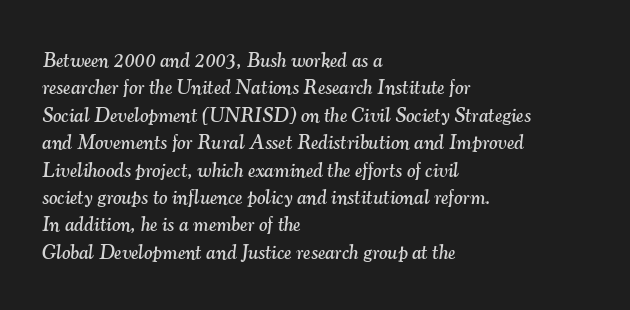
A clean baseline with only descenders dipping below it. The axis of the letterforms is tilted away from vertical. Summary of vertical rhythm: regular, with standard interline spacing. The rag falls on the right side of this text block. Letter spacing: default.
